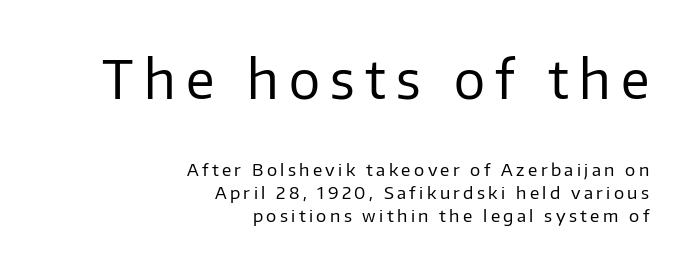
The image shows 52 px regular-weight sans-serif type, upright; set right-aligned, normal line spacing (1.37x), unusually wide letter spacing (+0.2 em), not underlined; the first (top) block is 3.06x larger; low stroke contrast and a medium x-height.
